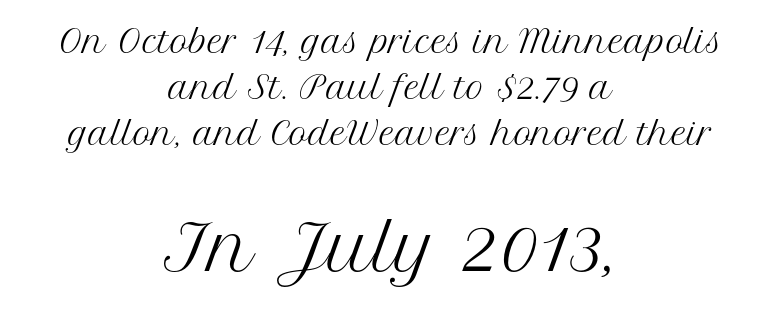
Reading down the block, each line starts at a different indent, mirrored at its end. Are there feet on the stems? There are — it's a serif. Leading matches the norm, producing a regular column. The space directly below the letters is spotless. This sample uses plain, unmodified letter spacing. This reads as an unemphasized weight, regular at the heaviest.
